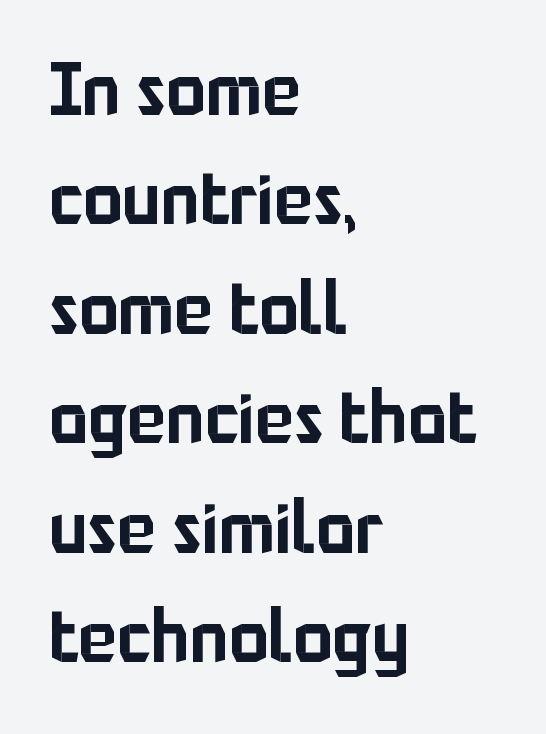
Q: Is the text italic (slanted)? A: No, it is upright.
Q: Is the typeface a serif or a sans-serif typeface? A: Sans-serif.
Q: Is the text underlined? A: No.
Q: How is the paragraph aligned? A: Left-aligned.
Q: Is the spacing between letters normal or unusually wide? A: Normal.
Q: Is the spacing between lines tight, normal or loose? A: Normal.
Q: Width (condensed, normal, or wide)? A: Normal.
Q: Stroke contrast? A: Low.
Q: x-height? A: Medium.
Q: Monospaced? A: No.
